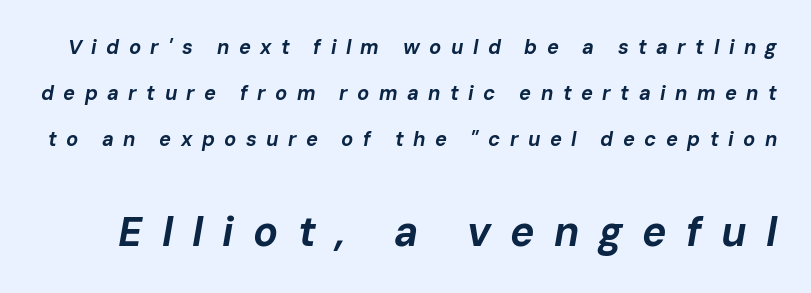
Q: Is the text bold? A: Yes.
Q: Is the text italic (slanted)? A: Yes, it leans right by about 10 degrees.
Q: Is the text underlined? A: No.
Q: Is the spacing between letters normal or unusually wide? A: Unusually wide.
Q: Is the spacing between lines tight, normal or loose? A: Loose.
Q: Which block of text is set in a larger size, the first (top) or the second (bottom)? A: The second (bottom) one.
Q: Width (condensed, normal, or wide)? A: Normal.
Q: Stroke contrast? A: Low.
Q: x-height? A: Medium.
Q: Monospaced? A: No.
